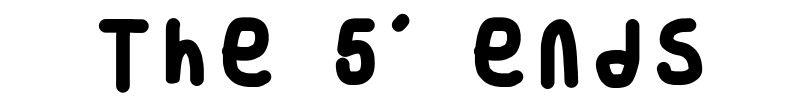
Q: Is the text bold? A: Yes.
Q: Is the typeface a serif or a sans-serif typeface? A: Sans-serif.
Q: Is the text underlined? A: No.
Q: Is the spacing between letters normal or unusually wide? A: Unusually wide.
Q: Width (condensed, normal, or wide)? A: Condensed.
Q: Stroke contrast? A: Low.
Q: x-height? A: Large.
Q: Monospaced? A: No.
